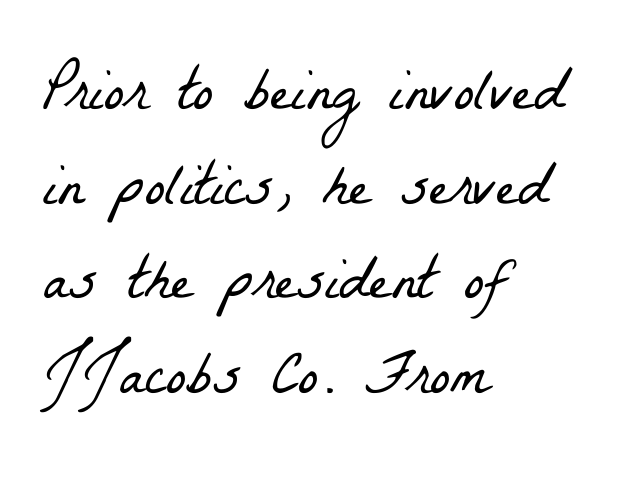
The image shows 61 px light, condensed serif type; set left-aligned, normal line spacing (1.55x), normal letter spacing, not underlined; low stroke contrast and a medium x-height.
